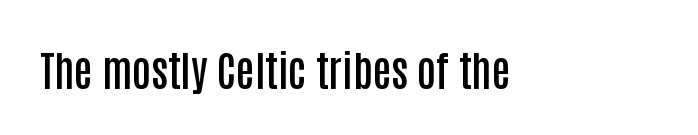
Is there any slant? The stems are plumb. To sum up the face: it is a sans, with no serifs. Look at the stroke-to-counter ratio: somewhat heavy, a semibold. Honestly, there is no underline to notice here at all.
